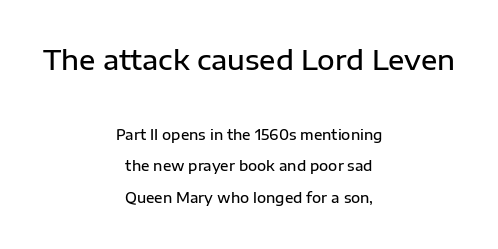
{"italic": "no", "bold": "semi", "underline": "no", "align": "center", "line_spacing": "loose", "line_spacing_ratio": 2.26, "letter_spacing": "normal", "letter_spacing_em": 0.0, "larger_block": "first", "size_ratio": 1.93, "glyph_px": 27}
